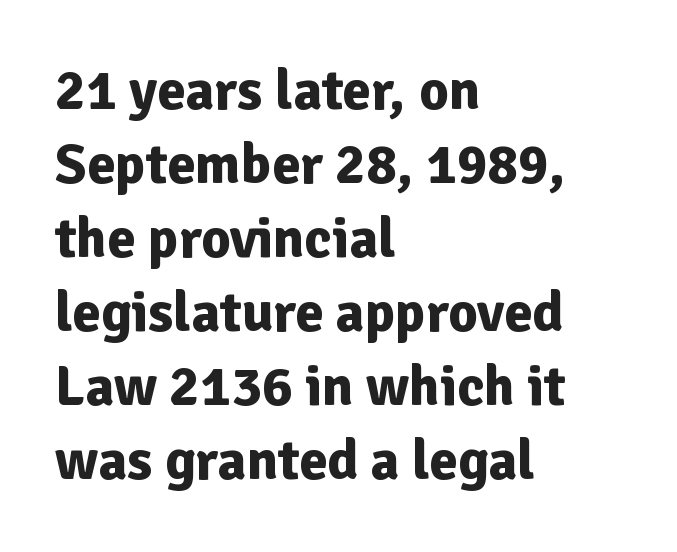
The image shows 57 px bold sans-serif type, upright; set left-aligned, normal line spacing (1.3x), normal letter spacing, not underlined; low stroke contrast and a medium x-height.
